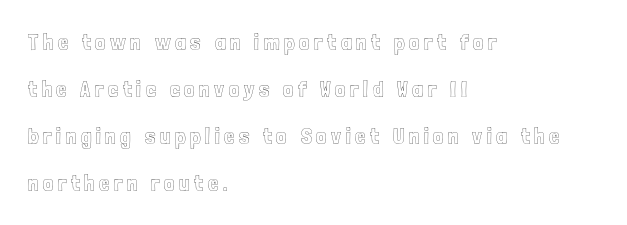
The rendering anchors every line to the left-hand side. No word sits above an underline. One glance says open: line gaps are wider than usual. When letters stand straight like this, we call the style roman or upright.
